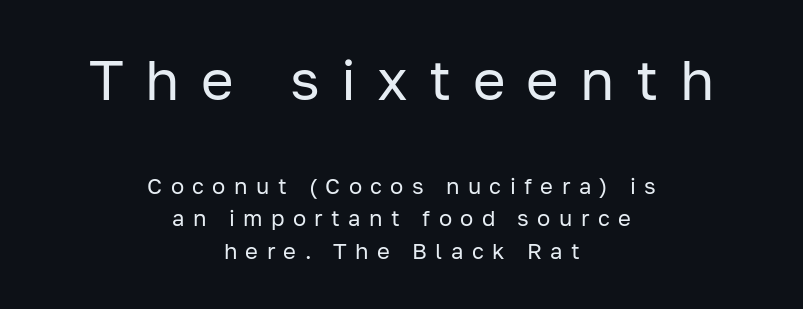
{"serif": "no", "italic": "no", "bold": "no", "weight": "regular", "width": "normal", "stroke_contrast": "low", "x_height": "medium", "monospaced": "no", "underline": "no", "align": "center", "line_spacing": "normal", "line_spacing_ratio": 1.47, "letter_spacing": "wide", "letter_spacing_em": 0.38, "larger_block": "first", "size_ratio": 2.55, "glyph_px": 56}
